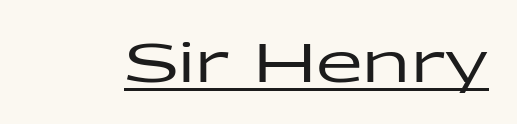
{"serif": "no", "italic": "no", "width": "wide", "stroke_contrast": "low", "x_height": "medium", "monospaced": "no", "underline": "yes", "letter_spacing": "normal", "letter_spacing_em": 0.0, "glyph_px": 54}
